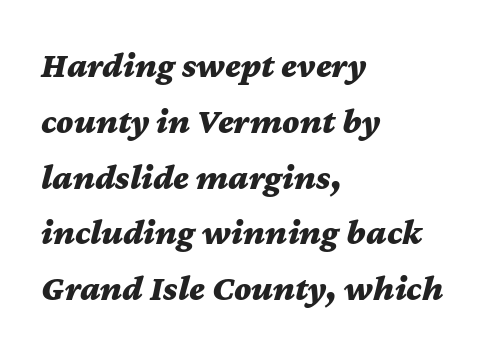
The image shows 36 px bold, wide type, italic (leaning right); set left-aligned, normal line spacing (1.55x), normal letter spacing, not underlined; medium stroke contrast and a medium x-height.
